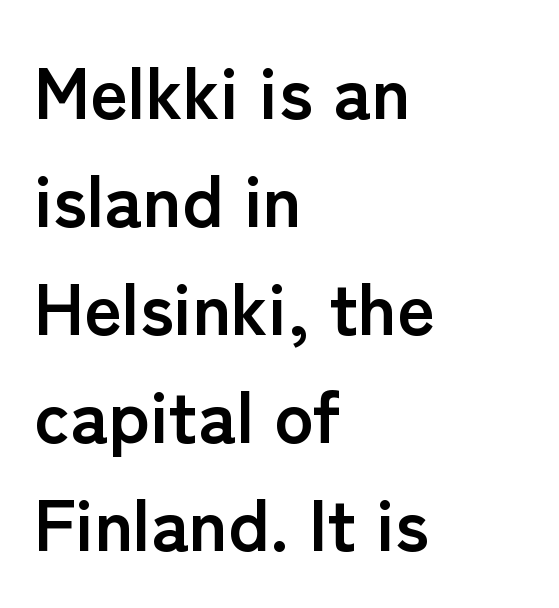
Q: Is the text bold? A: Yes.
Q: Is the text italic (slanted)? A: No, it is upright.
Q: Is the typeface a serif or a sans-serif typeface? A: Sans-serif.
Q: Is the text underlined? A: No.
Q: How is the paragraph aligned? A: Left-aligned.
Q: Is the spacing between letters normal or unusually wide? A: Normal.
Q: Is the spacing between lines tight, normal or loose? A: Normal.
Q: Width (condensed, normal, or wide)? A: Normal.
Q: Stroke contrast? A: Low.
Q: x-height? A: Medium.
Q: Monospaced? A: No.
